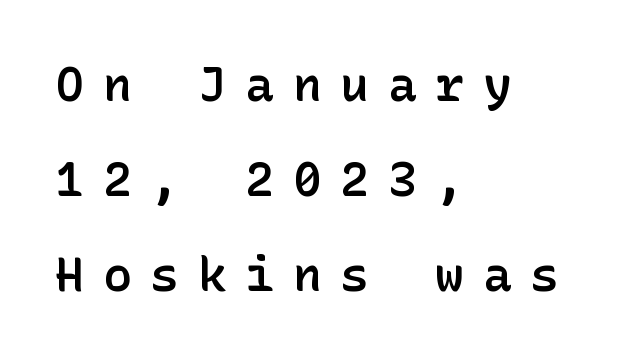
{"serif": "no", "italic": "no", "bold": "semi", "weight": "semibold", "width": "normal", "stroke_contrast": "low", "x_height": "medium", "underline": "no", "align": "left", "line_spacing": "loose", "line_spacing_ratio": 1.98, "letter_spacing": "wide", "letter_spacing_em": 0.39, "glyph_px": 48}
